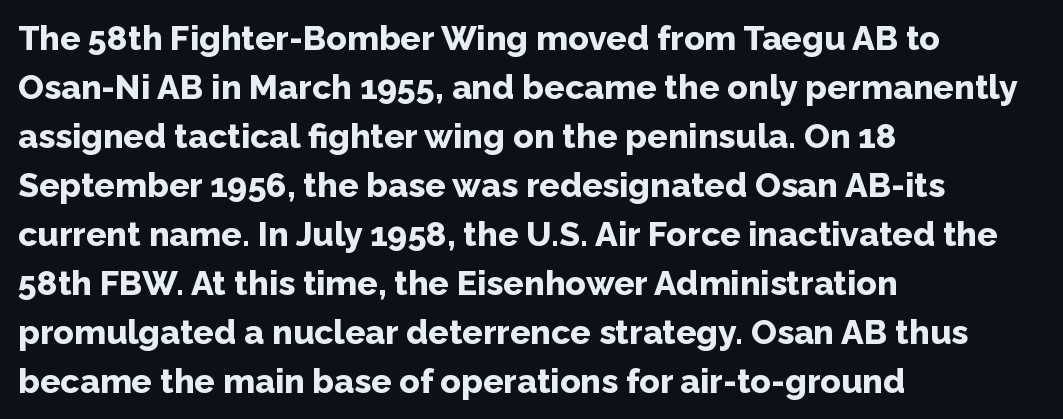
The image shows 34 px bold sans-serif type, upright; set left-aligned, normal line spacing (1.44x), normal letter spacing, not underlined; low stroke contrast and a medium x-height.
